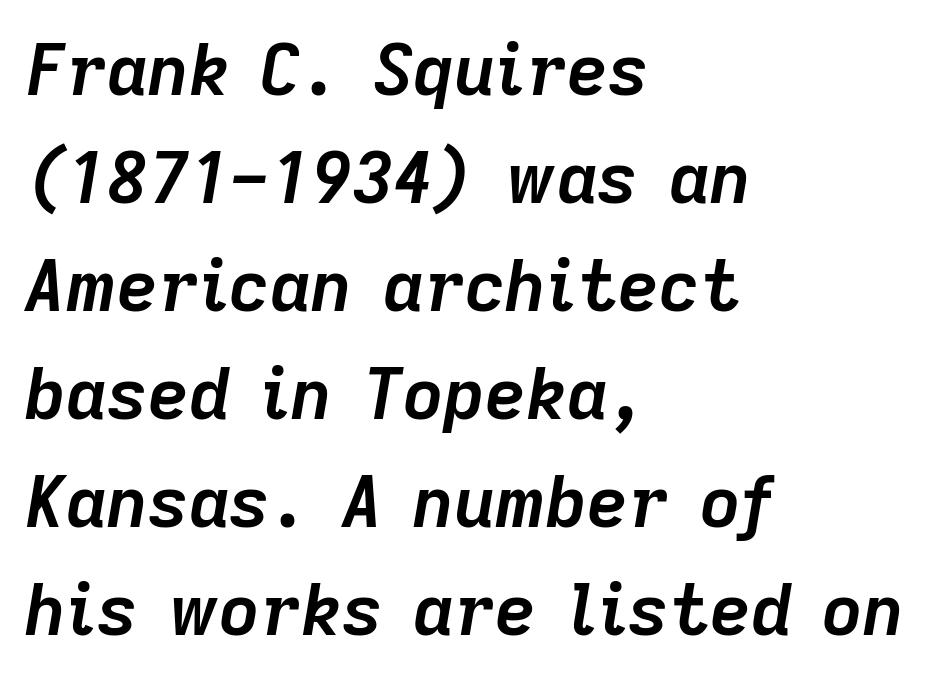
Q: Is the text bold? A: Yes.
Q: Is the text italic (slanted)? A: Yes, it leans right by about 9 degrees.
Q: Is the text underlined? A: No.
Q: How is the paragraph aligned? A: Left-aligned.
Q: Is the spacing between letters normal or unusually wide? A: Normal.
Q: Is the spacing between lines tight, normal or loose? A: Normal.
Q: Width (condensed, normal, or wide)? A: Normal.
Q: Stroke contrast? A: Low.
Q: x-height? A: Medium.
Q: Monospaced? A: No.
